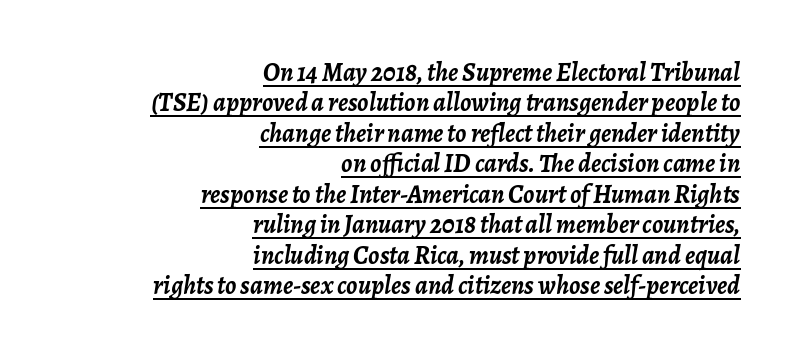
Strong, thick strokes mark this as bold type. The text carries the slant typical of an italic or oblique font. The paragraph has a hard right edge and a soft left edge. In designer terms, the underline attribute is active on this setting. A typesetter would call this zero additional tracking.
